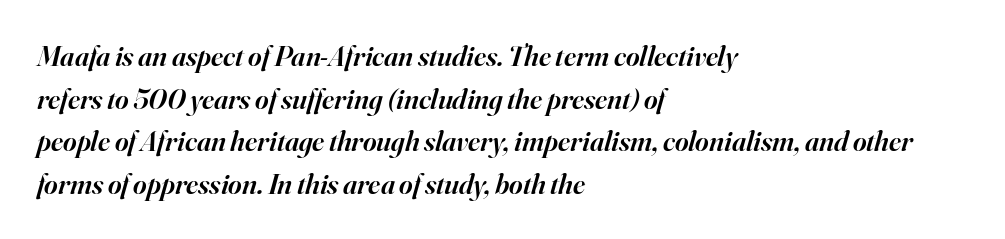
Each word holds together tightly as a unit, with standard inter-letter gaps. The face used here has a pronounced slope to its letters. A serif font was chosen for this passage. Has an underline been added? It has not.
